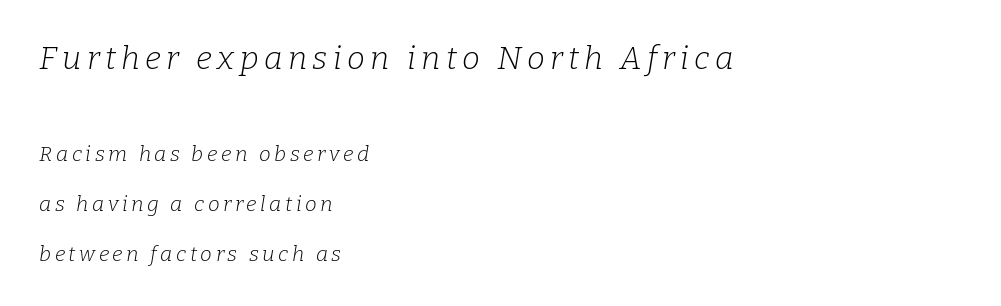
{"serif": "yes", "italic": "yes", "lean": "right", "slant_degrees": 9, "bold": "no", "weight": "light", "width": "normal", "stroke_contrast": "low", "x_height": "medium", "monospaced": "no", "underline": "no", "align": "left", "line_spacing": "loose", "line_spacing_ratio": 2.38, "larger_block": "first", "size_ratio": 1.52, "glyph_px": 32}
